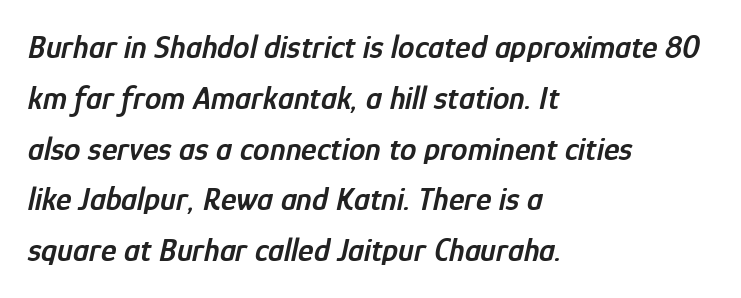
The image shows 33 px semibold, condensed type, italic (leaning right); set left-aligned, normal line spacing (1.54x), normal letter spacing, not underlined; low stroke contrast and a medium x-height.
